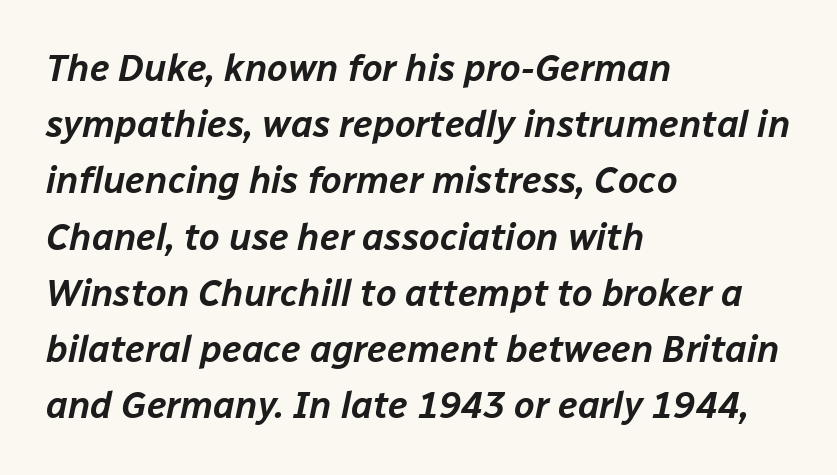
{"italic": "yes", "lean": "right", "slant_degrees": 12, "width": "normal", "stroke_contrast": "low", "x_height": "medium", "monospaced": "no", "underline": "no", "align": "left", "line_spacing": "normal", "line_spacing_ratio": 1.52, "letter_spacing": "normal", "letter_spacing_em": 0.0, "glyph_px": 37}
